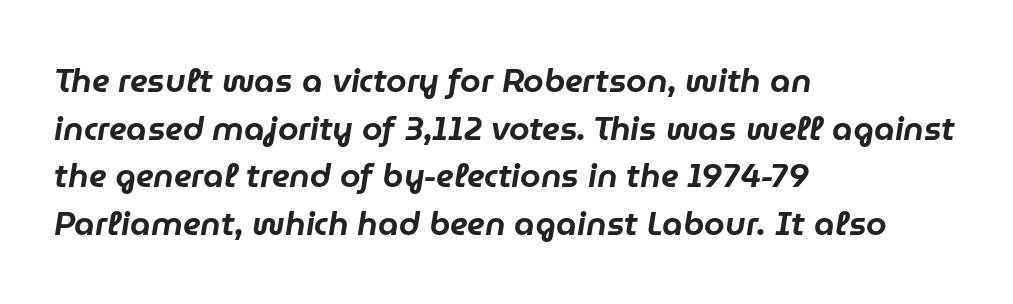
{"italic": "yes", "lean": "right", "slant_degrees": 9, "width": "normal", "stroke_contrast": "low", "x_height": "medium", "monospaced": "no", "underline": "no", "align": "left", "line_spacing": "normal", "line_spacing_ratio": 1.44, "letter_spacing": "normal", "letter_spacing_em": 0.0, "glyph_px": 33}
